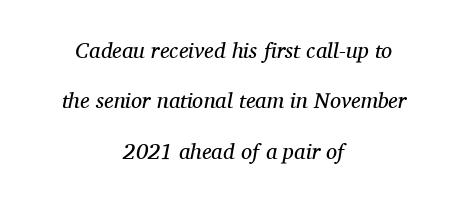
The image shows 22 px text type, italic (leaning right); set centered, loose line spacing (2.29x), normal letter spacing, not underlined.
